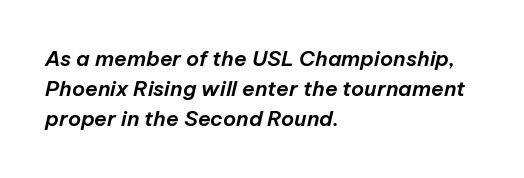
Compared with a centered layout, this one pins lines to the left instead. This block has exactly the height ordinary leading produces. Emphasis-style slanted type is in use. Type without underlining. Each word holds together tightly as a unit, with standard inter-letter gaps.
